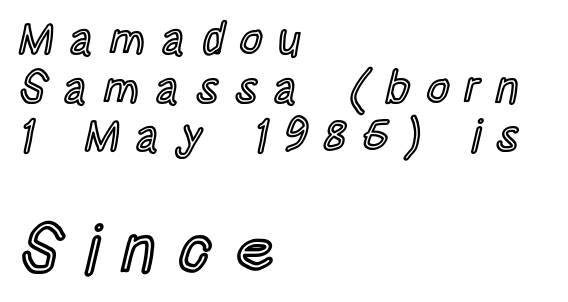
{"width": "condensed", "x_height": "large", "monospaced": "no", "underline": "no", "align": "left", "line_spacing": "tight", "line_spacing_ratio": 1.08, "letter_spacing": "wide", "letter_spacing_em": 0.35, "larger_block": "second", "size_ratio": 1.49, "glyph_px": 67}
